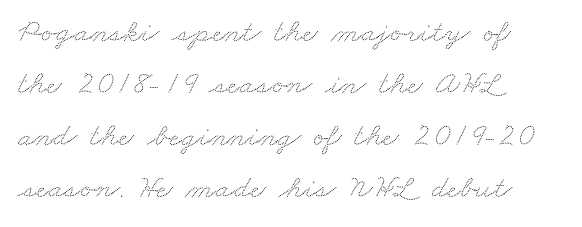
Layout note: lines flush left. Summary of vertical rhythm: regular, with standard interline spacing. Spacing verdict: proportional, widths tailored to each character. Clear beneath every line of the passage.
